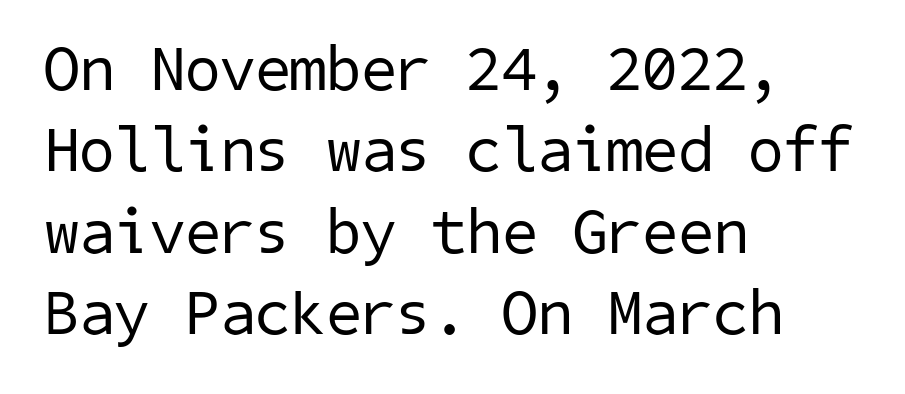
The letterforms sit shoulder to shoulder at normal distance. Horizontal alignment here is leftward, the default for most running prose. Weight class: somewhere from thin through regular. Any mark beneath the type? The region is blank. Regular leading.
